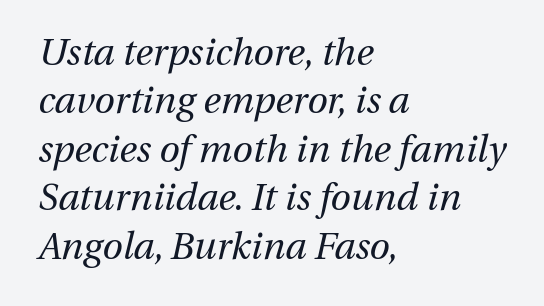
{"italic": "yes", "lean": "right", "slant_degrees": 13, "bold": "no", "weight": "regular", "width": "normal", "stroke_contrast": "medium", "x_height": "medium", "monospaced": "no", "underline": "no", "align": "left", "line_spacing": "normal", "line_spacing_ratio": 1.31, "letter_spacing": "normal", "letter_spacing_em": 0.0, "glyph_px": 37}
